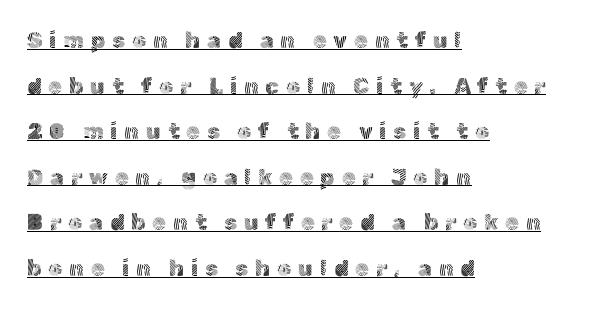
The image shows 22 px text type, upright; set left-aligned, loose line spacing (2.07x), unusually wide letter spacing (+0.31 em), underlined.
